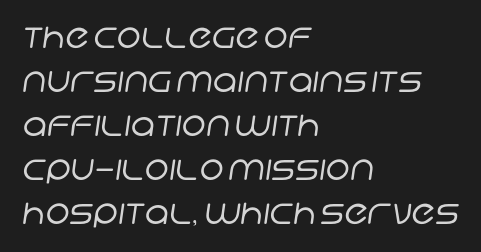
Q: Is the text bold? A: No.
Q: Is the typeface a serif or a sans-serif typeface? A: Sans-serif.
Q: Is the text underlined? A: No.
Q: How is the paragraph aligned? A: Left-aligned.
Q: Is the spacing between letters normal or unusually wide? A: Normal.
Q: Is the spacing between lines tight, normal or loose? A: Normal.
Q: Width (condensed, normal, or wide)? A: Normal.
Q: Stroke contrast? A: Low.
Q: x-height? A: Large.
Q: Monospaced? A: No.
